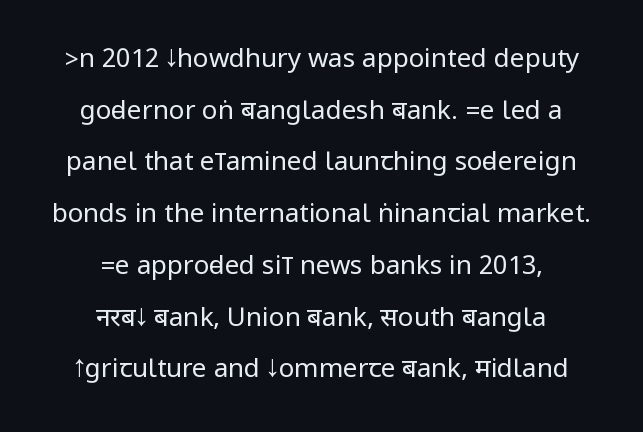
The image shows 26 px text type, upright; set centered, loose line spacing (1.99x), normal letter spacing, not underlined.
